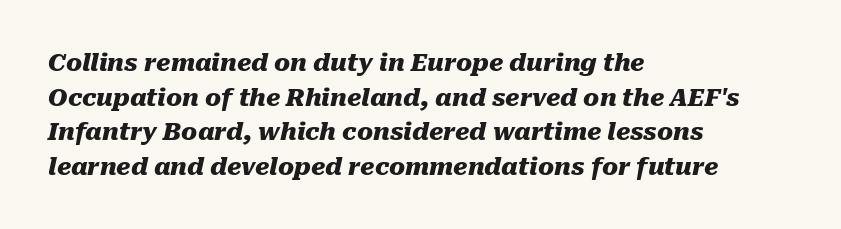
The words here are not underlined. Is there much room between lines? A standard amount, neither cramped nor airy. Quick note: italic. Each line starts at the same left margin while the right side varies. Observe the ordinary spacing: letters are neighbours, not strangers. Summary of weight: heavy, a full bold.
